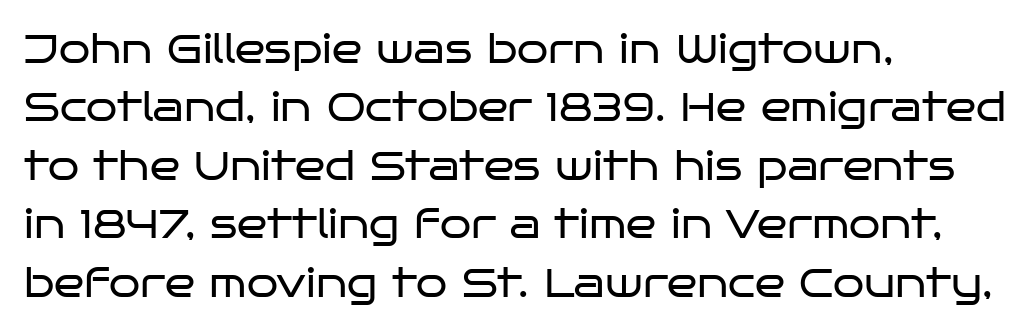
The image shows 40 px regular-weight, wide sans-serif type, upright; set left-aligned, normal line spacing (1.46x), normal letter spacing, not underlined; low stroke contrast and a large x-height.
